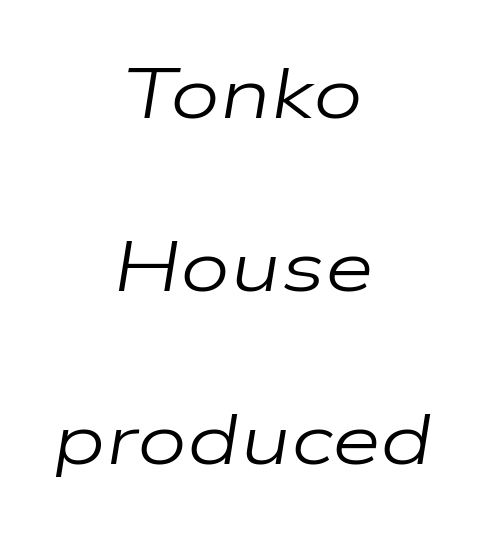
This sample uses plain, unmodified letter spacing. No chunkiness to these letters — they're not bold. Horizontal bands of white between lines are thick stripes. When letters slant like this, we call the style italic. Caption: multi-line text, centered on the measure.
